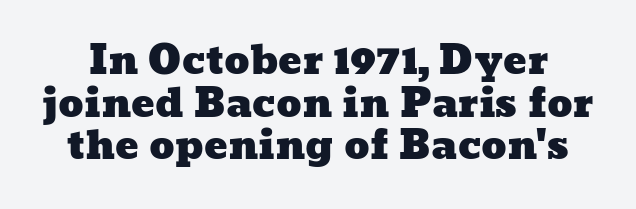
{"width": "wide", "stroke_contrast": "low", "x_height": "medium", "monospaced": "no", "underline": "no", "line_spacing": "tight", "line_spacing_ratio": 1.09, "letter_spacing": "normal", "letter_spacing_em": 0.0, "glyph_px": 39}
